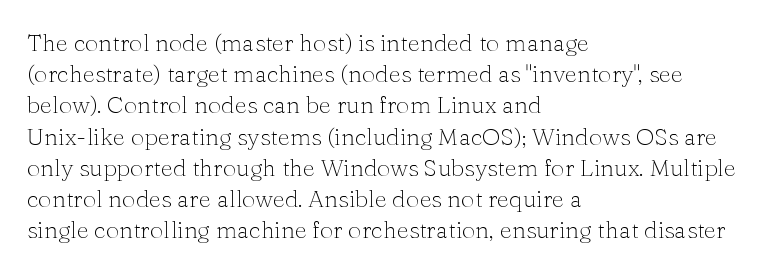
The ragged edge is on the right, which tells us the setting is flush left. The passage shown is not underscored anywhere. These lines were composed using upright roman letters. This sample uses plain, unmodified letter spacing. Reading down the column, the eye jumps a familiar distance to each next line.
